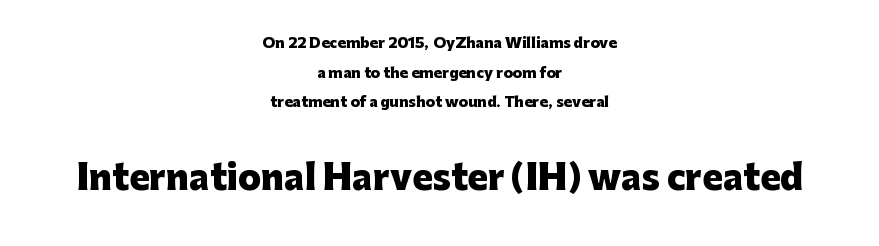
{"serif": "no", "italic": "no", "bold": "yes", "weight": "heavy", "width": "normal", "stroke_contrast": "low", "x_height": "medium", "monospaced": "no", "underline": "no", "align": "center", "line_spacing": "loose", "line_spacing_ratio": 2.11, "letter_spacing": "normal", "letter_spacing_em": 0.0, "larger_block": "second", "size_ratio": 2.43, "glyph_px": 34}
